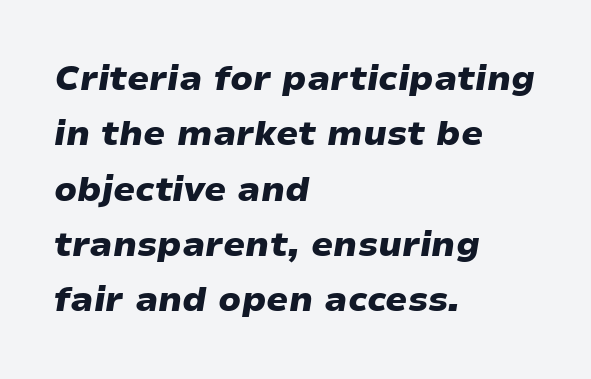
The image shows 35 px heavy, wide type, italic (leaning right); set left-aligned, normal line spacing (1.58x), normal letter spacing, not underlined; low stroke contrast and a medium x-height.
